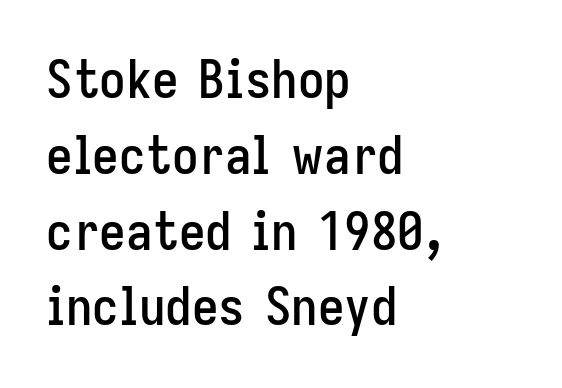
A sans-serif font was chosen for this passage. Here the designer chose a conventional face with non-uniform glyph widths. The line texture is even and compact thanks to regular tracking. The passage shown is not underscored anywhere. Short and long lines alike share a common starting point at left.
